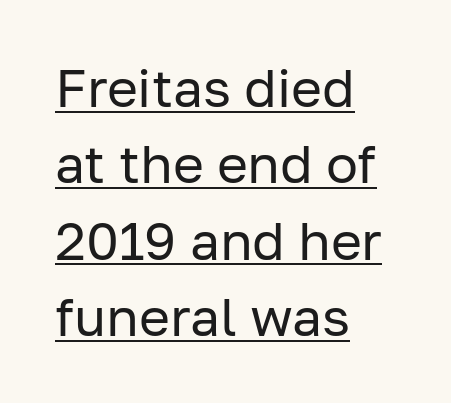
{"serif": "no", "italic": "no", "bold": "no", "weight": "regular", "width": "normal", "stroke_contrast": "low", "x_height": "medium", "monospaced": "no", "underline": "yes", "align": "left", "line_spacing": "normal", "line_spacing_ratio": 1.44, "letter_spacing": "normal", "letter_spacing_em": 0.0, "glyph_px": 53}
